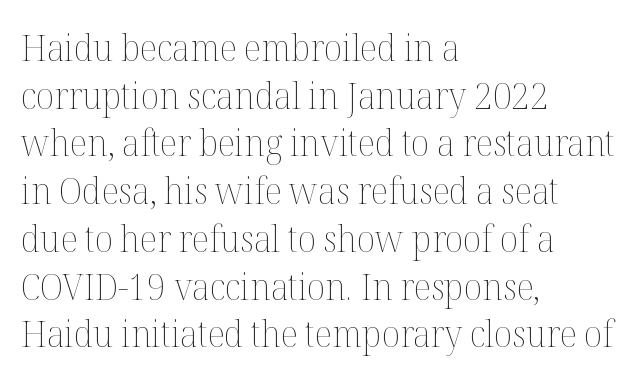
The image shows 37 px thin type, upright; set left-aligned, normal line spacing (1.29x), normal letter spacing, not underlined; medium stroke contrast and a medium x-height.
